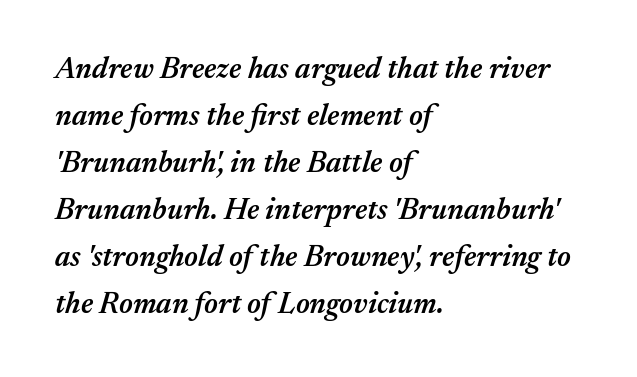
Q: Is the text bold? A: Semi-bold.
Q: Is the text italic (slanted)? A: Yes, it leans right by about 17 degrees.
Q: Is the text underlined? A: No.
Q: How is the paragraph aligned? A: Left-aligned.
Q: Is the spacing between letters normal or unusually wide? A: Normal.
Q: Is the spacing between lines tight, normal or loose? A: Normal.
Q: Width (condensed, normal, or wide)? A: Normal.
Q: Stroke contrast? A: Medium.
Q: x-height? A: Medium.
Q: Monospaced? A: No.
